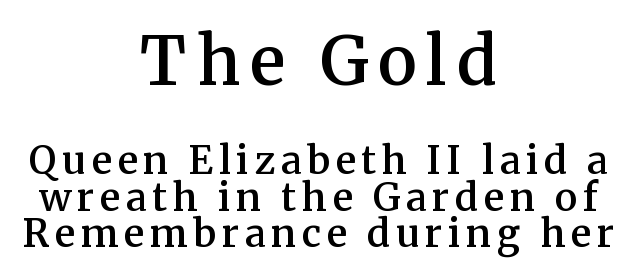
{"serif": "yes", "italic": "no", "bold": "semi", "weight": "semibold", "width": "normal", "stroke_contrast": "medium", "x_height": "medium", "monospaced": "no", "underline": "no", "align": "center", "line_spacing": "tight", "line_spacing_ratio": 0.96, "larger_block": "first", "size_ratio": 1.74, "glyph_px": 66}
